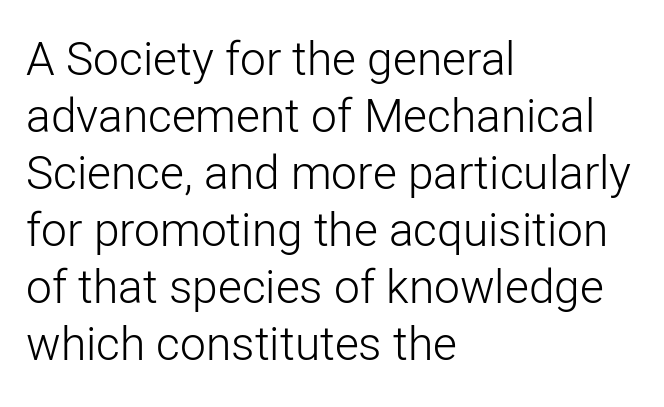
{"serif": "no", "italic": "no", "bold": "no", "weight": "light", "width": "normal", "stroke_contrast": "low", "x_height": "medium", "monospaced": "no", "underline": "no", "align": "left", "line_spacing_ratio": 1.24, "letter_spacing": "normal", "letter_spacing_em": 0.0, "glyph_px": 46}
